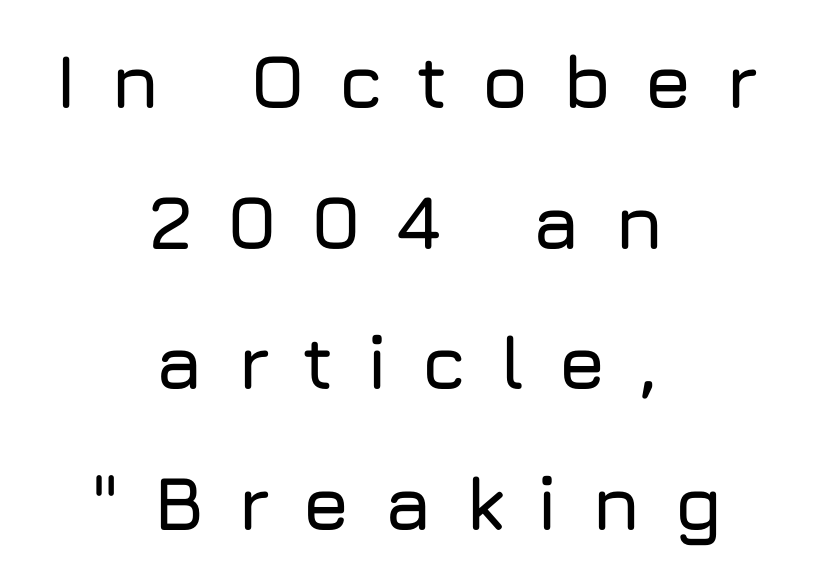
The image shows 76 px sans-serif type, upright; set centered, line spacing 1.85x, unusually wide letter spacing (+0.43 em), not underlined; low stroke contrast and a medium x-height.
